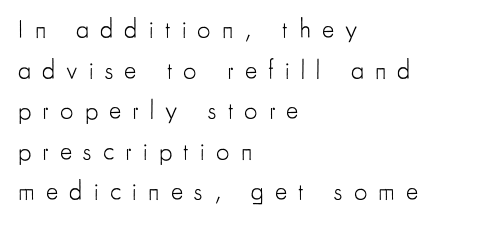
Q: Is the text bold? A: No.
Q: Is the text italic (slanted)? A: No, it is upright.
Q: Is the text underlined? A: No.
Q: How is the paragraph aligned? A: Left-aligned.
Q: Is the spacing between letters normal or unusually wide? A: Unusually wide.
Q: Is the spacing between lines tight, normal or loose? A: Normal.
